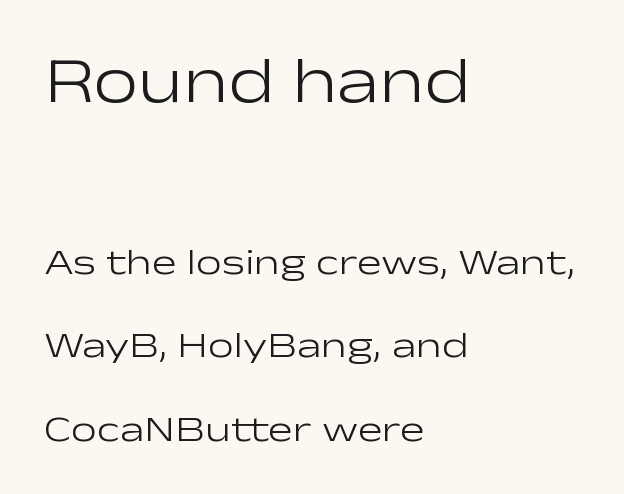
Widely set lines give the paragraph a tall, airy silhouette. The passage shown begins with its larger block and ends with its smaller one. A typesetter would label this face a sans. Descenders are the only things crossing below the line. Casual observation: everything's shoved over to the left. Is this a heavy cut? Hardly; it is regular or lighter.
